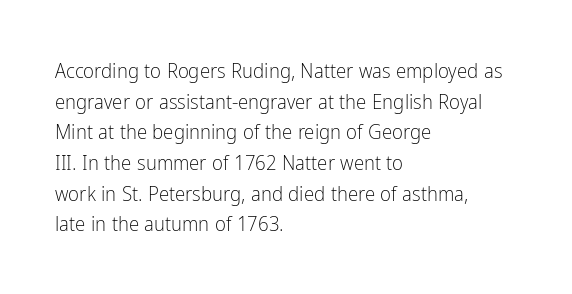
Q: Is the text bold? A: No.
Q: Is the text italic (slanted)? A: No, it is upright.
Q: Is the text underlined? A: No.
Q: How is the paragraph aligned? A: Left-aligned.
Q: Is the spacing between letters normal or unusually wide? A: Normal.
Q: Is the spacing between lines tight, normal or loose? A: Normal.
